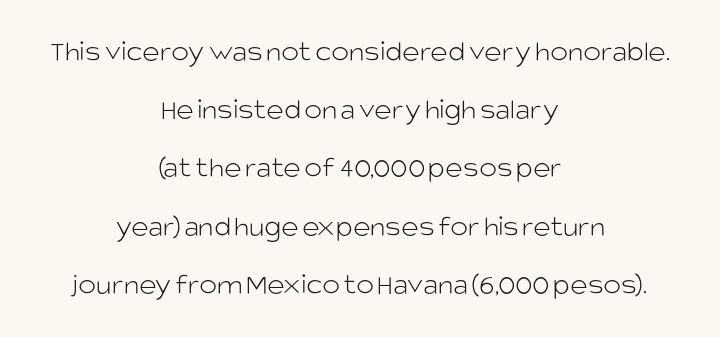
The image shows 30 px light sans-serif type, upright; set centered, loose line spacing (1.94x), normal letter spacing, not underlined; low stroke contrast and a large x-height.
